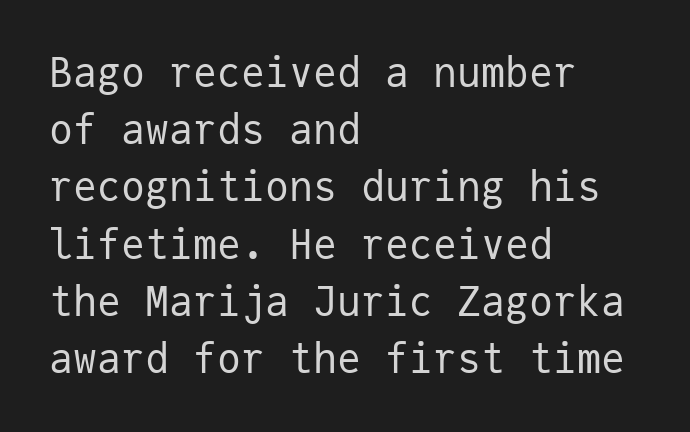
The image shows 40 px regular-weight sans-serif type, upright, monospaced; set left-aligned, normal line spacing (1.43x), normal letter spacing, not underlined; low stroke contrast and a medium x-height.
